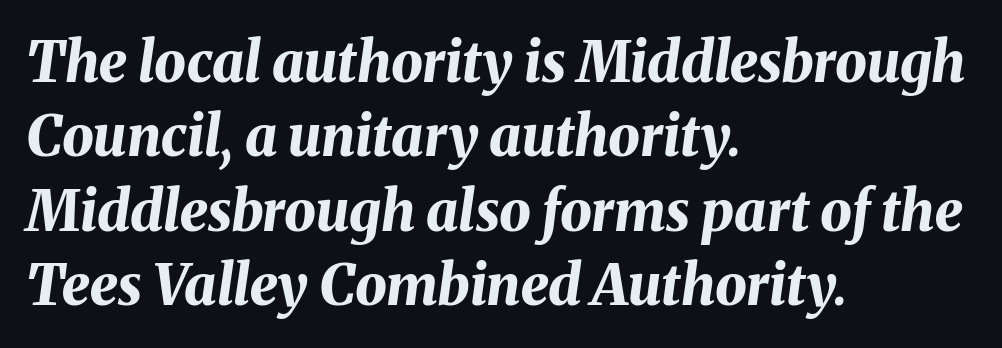
The image shows 56 px bold type, italic (leaning right); set left-aligned, normal line spacing (1.33x), normal letter spacing, not underlined; medium stroke contrast and a medium x-height.
